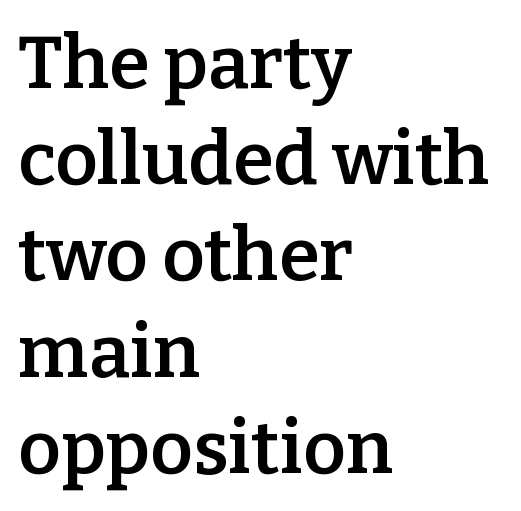
{"serif": "yes", "italic": "no", "bold": "semi", "weight": "semibold", "width": "normal", "stroke_contrast": "low", "x_height": "medium", "monospaced": "no", "underline": "no", "align": "left", "line_spacing": "normal", "line_spacing_ratio": 1.3, "letter_spacing": "normal", "letter_spacing_em": 0.0, "glyph_px": 74}
